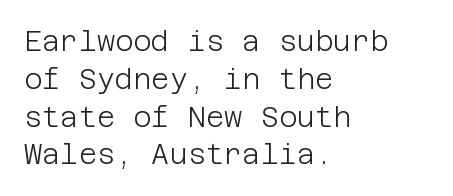
A classic flush-left, rag-right setting is used for this passage. Each row of text sits above clean, open space. The glyphs in this specimen are sans serif. Ascenders rise straight up at ninety degrees.
